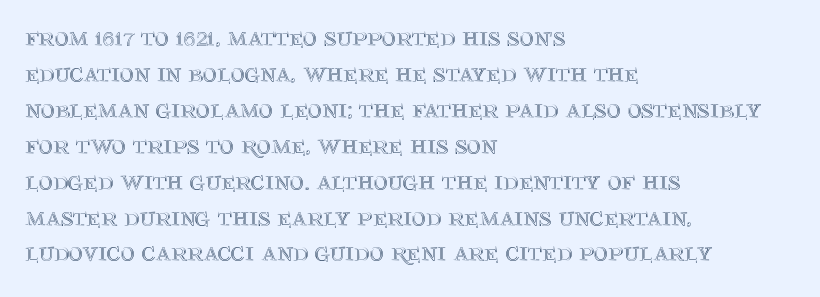
Q: Is the text italic (slanted)? A: No, it is upright.
Q: Is the text underlined? A: No.
Q: How is the paragraph aligned? A: Left-aligned.
Q: Is the spacing between letters normal or unusually wide? A: Normal.
Q: Is the spacing between lines tight, normal or loose? A: Normal.
